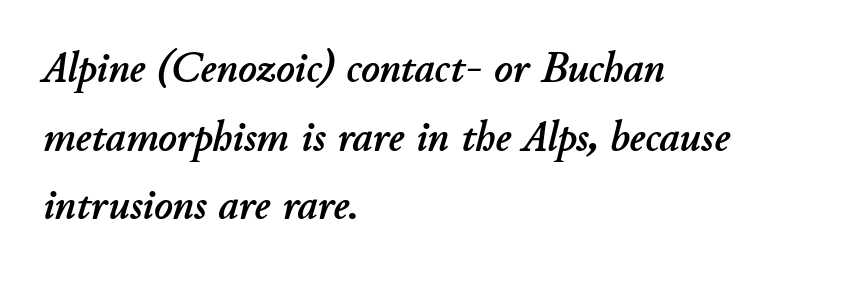
Q: Is the text italic (slanted)? A: Yes, it leans right by about 11 degrees.
Q: Is the text underlined? A: No.
Q: How is the paragraph aligned? A: Left-aligned.
Q: Is the spacing between letters normal or unusually wide? A: Normal.
Q: Is the spacing between lines tight, normal or loose? A: Normal.
Q: Width (condensed, normal, or wide)? A: Normal.
Q: Stroke contrast? A: Low.
Q: x-height? A: Small.
Q: Monospaced? A: No.
